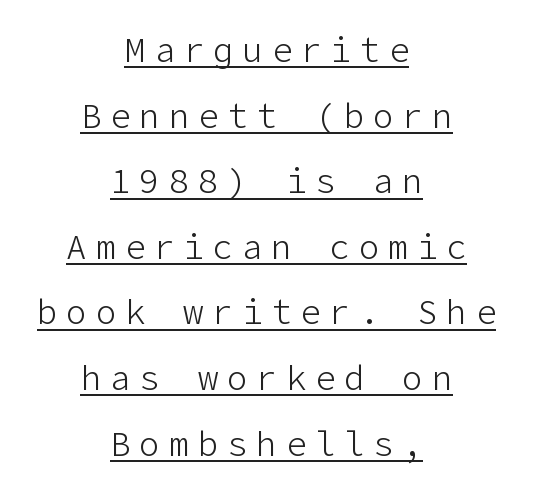
{"serif": "no", "italic": "no", "bold": "no", "weight": "light", "width": "normal", "stroke_contrast": "low", "x_height": "medium", "underline": "yes", "align": "center", "line_spacing": "loose", "line_spacing_ratio": 1.93, "letter_spacing": "wide", "letter_spacing_em": 0.26, "glyph_px": 34}
